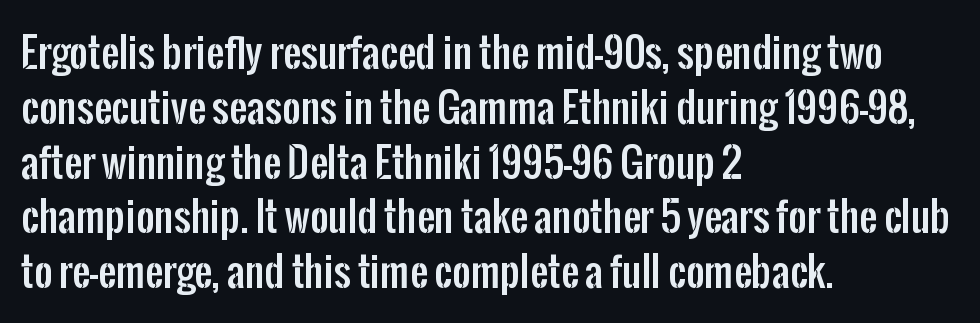
The image shows 40 px condensed sans-serif type, upright; set left-aligned, normal line spacing (1.37x), normal letter spacing, not underlined; low stroke contrast and a medium x-height.
